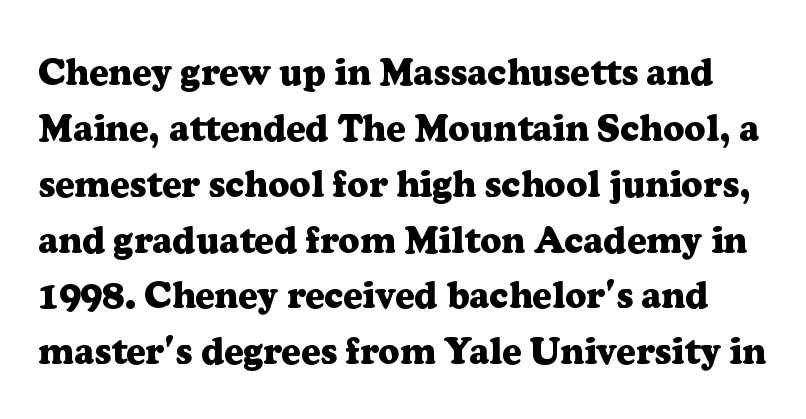
The image shows 37 px heavy serif type, upright; set normal line spacing (1.51x), normal letter spacing, not underlined; low stroke contrast and a medium x-height.
